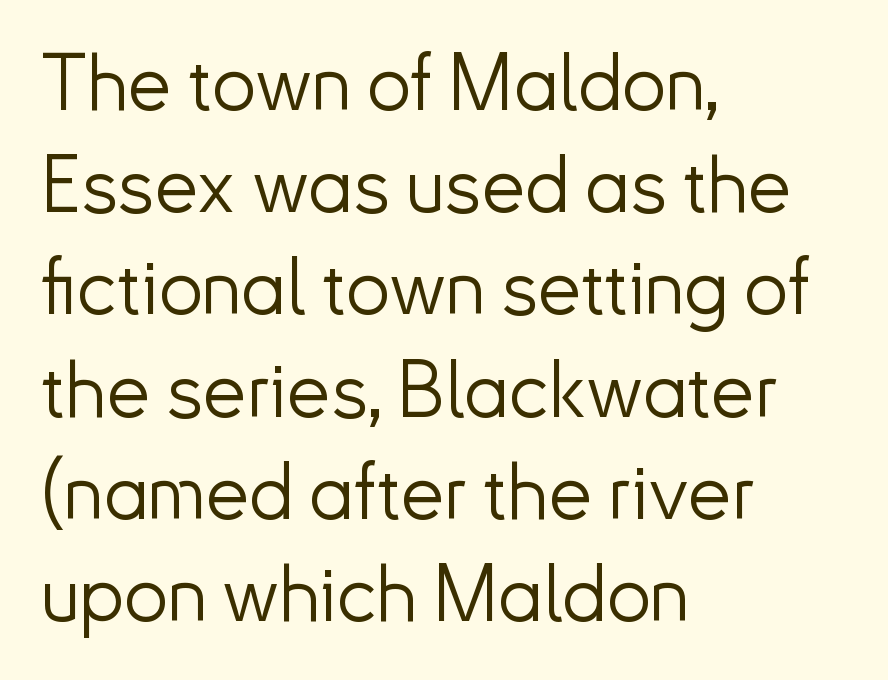
{"serif": "no", "italic": "no", "bold": "no", "weight": "light", "width": "normal", "stroke_contrast": "low", "x_height": "small", "monospaced": "no", "underline": "no", "align": "left", "line_spacing": "normal", "line_spacing_ratio": 1.31, "letter_spacing": "normal", "letter_spacing_em": 0.0, "glyph_px": 78}
